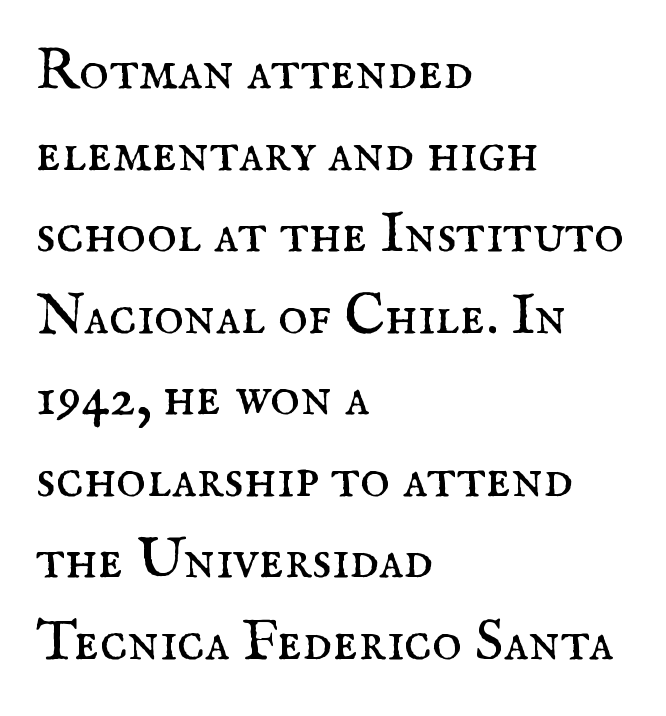
Q: Is the text bold? A: No.
Q: Is the text italic (slanted)? A: No, it is upright.
Q: Is the typeface a serif or a sans-serif typeface? A: Serif.
Q: Is the text underlined? A: No.
Q: How is the paragraph aligned? A: Left-aligned.
Q: Is the spacing between letters normal or unusually wide? A: Normal.
Q: Is the spacing between lines tight, normal or loose? A: Normal.
Q: Width (condensed, normal, or wide)? A: Normal.
Q: Stroke contrast? A: Medium.
Q: x-height? A: Small.
Q: Monospaced? A: No.
